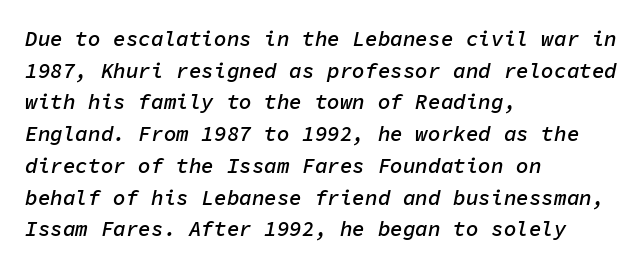
{"italic": "yes", "lean": "right", "slant_degrees": 11, "bold": "semi", "underline": "no", "align": "left", "line_spacing": "normal", "line_spacing_ratio": 1.51, "letter_spacing": "normal", "letter_spacing_em": 0.0, "glyph_px": 21}
